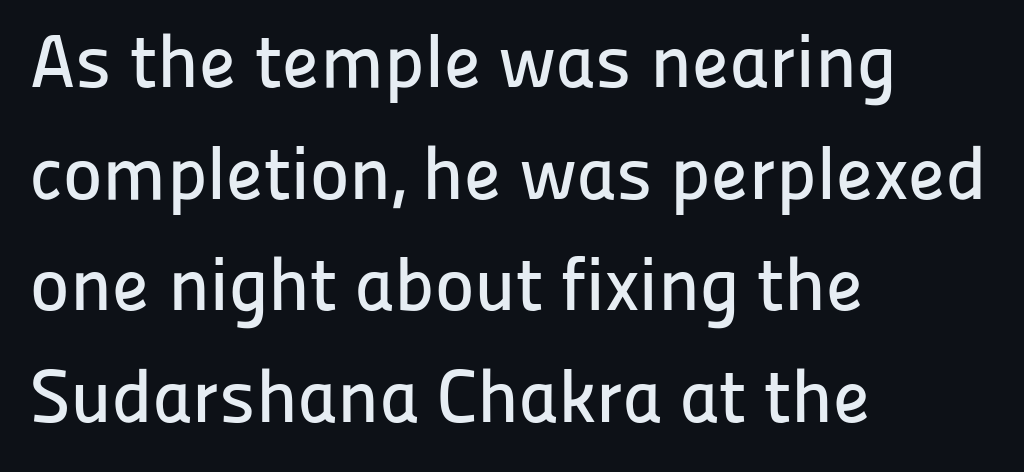
Q: Is the text italic (slanted)? A: No, it is upright.
Q: Is the typeface a serif or a sans-serif typeface? A: Sans-serif.
Q: Is the text underlined? A: No.
Q: How is the paragraph aligned? A: Left-aligned.
Q: Is the spacing between letters normal or unusually wide? A: Normal.
Q: Is the spacing between lines tight, normal or loose? A: Normal.
Q: Width (condensed, normal, or wide)? A: Normal.
Q: Stroke contrast? A: Low.
Q: x-height? A: Medium.
Q: Monospaced? A: No.
